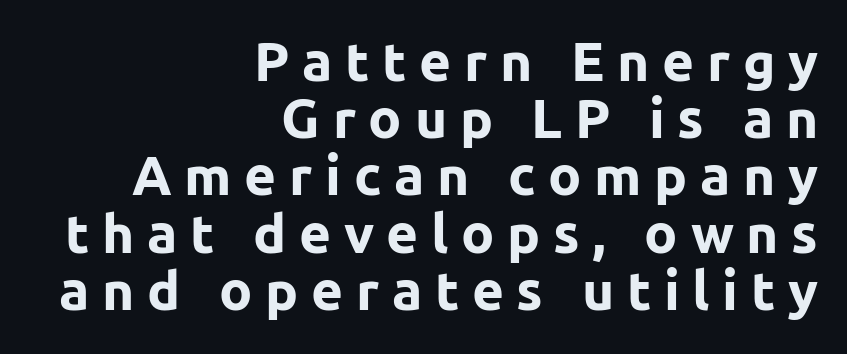
{"serif": "no", "italic": "no", "bold": "yes", "weight": "bold", "width": "normal", "stroke_contrast": "low", "x_height": "medium", "monospaced": "no", "underline": "no", "align": "right", "line_spacing": "tight", "line_spacing_ratio": 1.04, "letter_spacing": "wide", "letter_spacing_em": 0.23, "glyph_px": 55}
